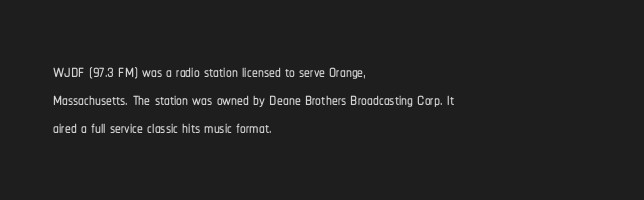
Q: Is the text italic (slanted)? A: No, it is upright.
Q: Is the text underlined? A: No.
Q: How is the paragraph aligned? A: Left-aligned.
Q: Is the spacing between letters normal or unusually wide? A: Normal.
